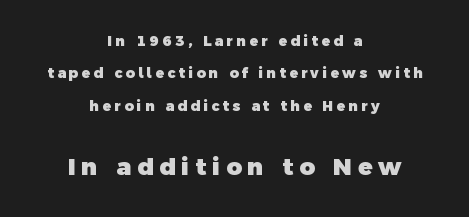
{"bold": "yes", "underline": "no", "align": "center", "line_spacing": "loose", "line_spacing_ratio": 2.32, "letter_spacing": "wide", "letter_spacing_em": 0.24, "larger_block": "second", "size_ratio": 1.71, "glyph_px": 24}
